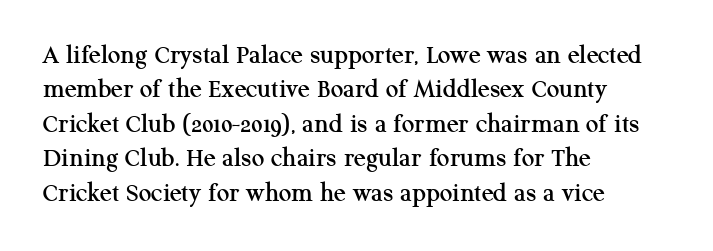
Compared with a centered layout, this one pins lines to the left instead. Unlike a clean sans, this face finishes its strokes with serifs. Honestly, there is no underline to notice here at all. What stands out about the letter spacing? Nothing — it is the standard amount. Each letter keeps its own natural width here, so spacing adapts to shape. The lettering holds an erect, upright posture throughout.
